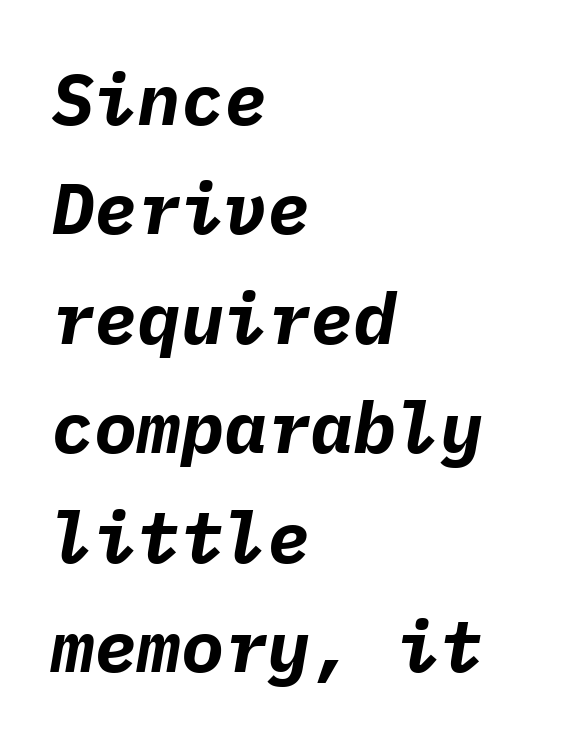
Q: Is the text bold? A: Yes.
Q: Is the text italic (slanted)? A: Yes, it leans right by about 9 degrees.
Q: Is the text underlined? A: No.
Q: How is the paragraph aligned? A: Left-aligned.
Q: Is the spacing between letters normal or unusually wide? A: Normal.
Q: Is the spacing between lines tight, normal or loose? A: Normal.
Q: Width (condensed, normal, or wide)? A: Normal.
Q: Stroke contrast? A: Low.
Q: x-height? A: Medium.
Q: Monospaced? A: Yes.
